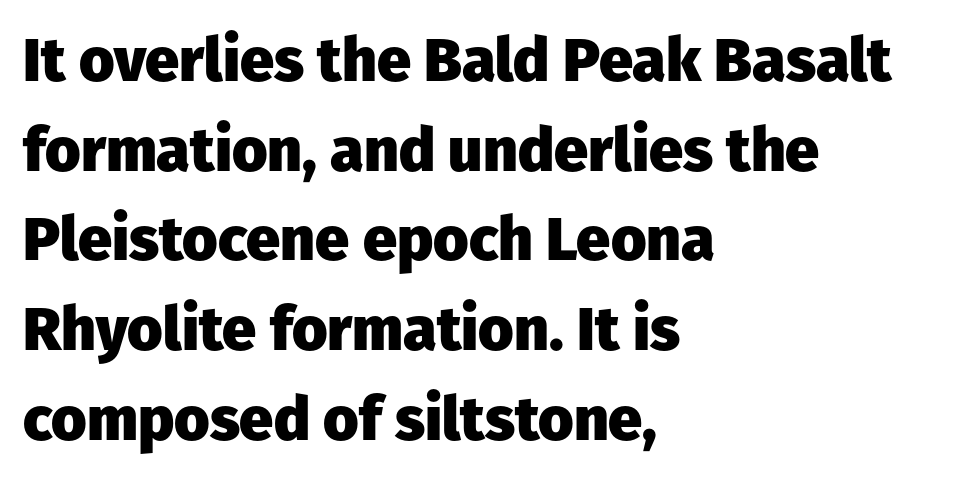
The image shows 61 px heavy sans-serif type, upright; set left-aligned, normal line spacing (1.47x), normal letter spacing, not underlined; low stroke contrast and a medium x-height.
